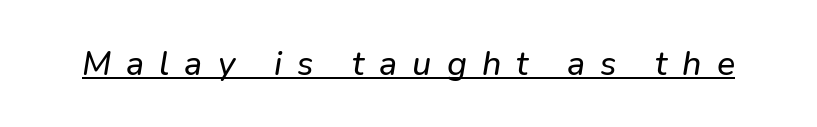
{"serif": "no", "width": "normal", "stroke_contrast": "low", "x_height": "medium", "monospaced": "no", "underline": "yes", "letter_spacing": "wide", "letter_spacing_em": 0.44, "glyph_px": 34}
